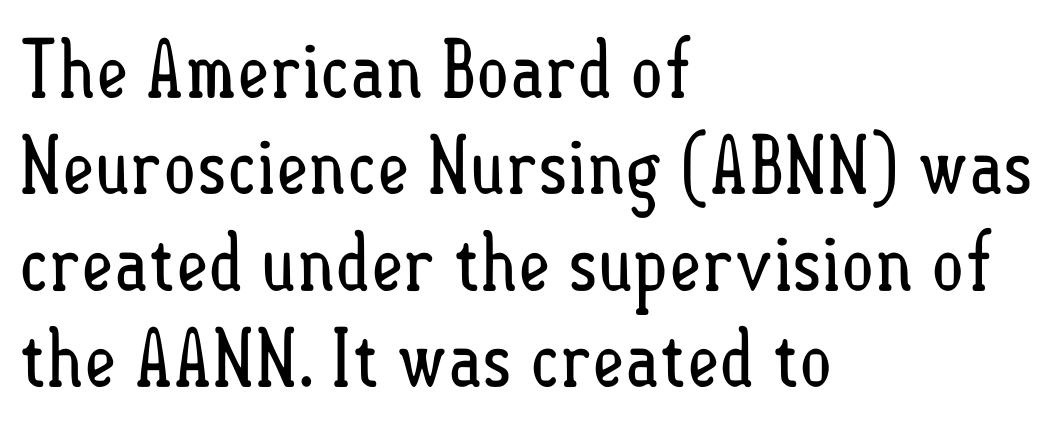
The image shows 79 px regular-weight, condensed type, upright; set left-aligned, line spacing 1.22x, normal letter spacing, not underlined; low stroke contrast and a small x-height.
